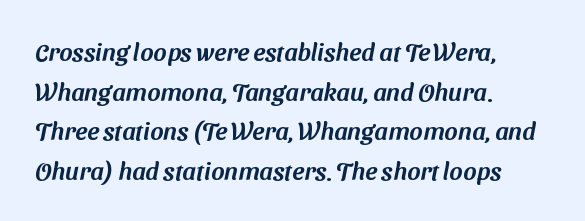
The image shows 25 px text type; set left-aligned, normal line spacing (1.59x), normal letter spacing, not underlined.
